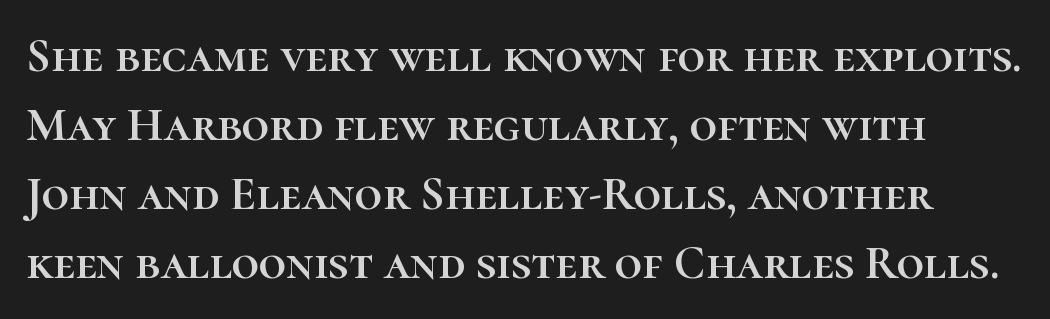
{"italic": "no", "width": "normal", "stroke_contrast": "high", "x_height": "medium", "monospaced": "no", "underline": "no", "line_spacing": "normal", "line_spacing_ratio": 1.44, "letter_spacing": "normal", "letter_spacing_em": 0.0, "glyph_px": 48}
